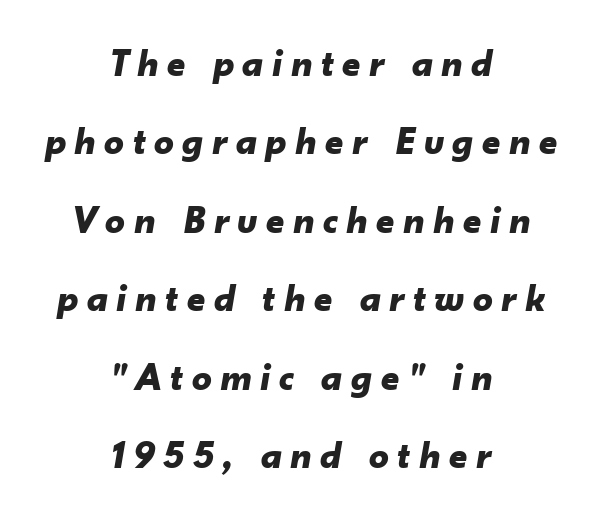
{"italic": "yes", "lean": "right", "slant_degrees": 10, "bold": "yes", "weight": "bold", "width": "normal", "stroke_contrast": "low", "x_height": "small", "monospaced": "no", "underline": "no", "align": "center", "line_spacing": "loose", "line_spacing_ratio": 2.01, "letter_spacing": "wide", "letter_spacing_em": 0.22, "glyph_px": 39}
